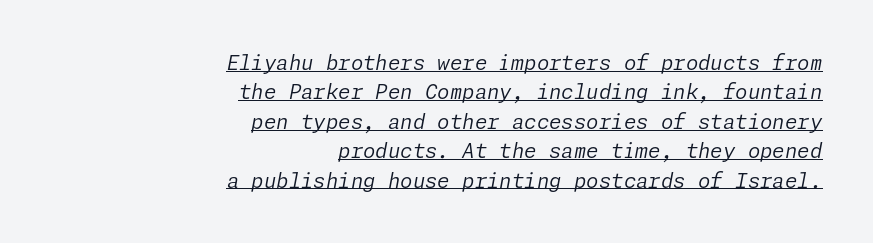
{"italic": "yes", "lean": "right", "slant_degrees": 11, "bold": "no", "underline": "yes", "align": "right", "line_spacing": "normal", "line_spacing_ratio": 1.47, "letter_spacing": "normal", "letter_spacing_em": 0.0, "glyph_px": 20}
